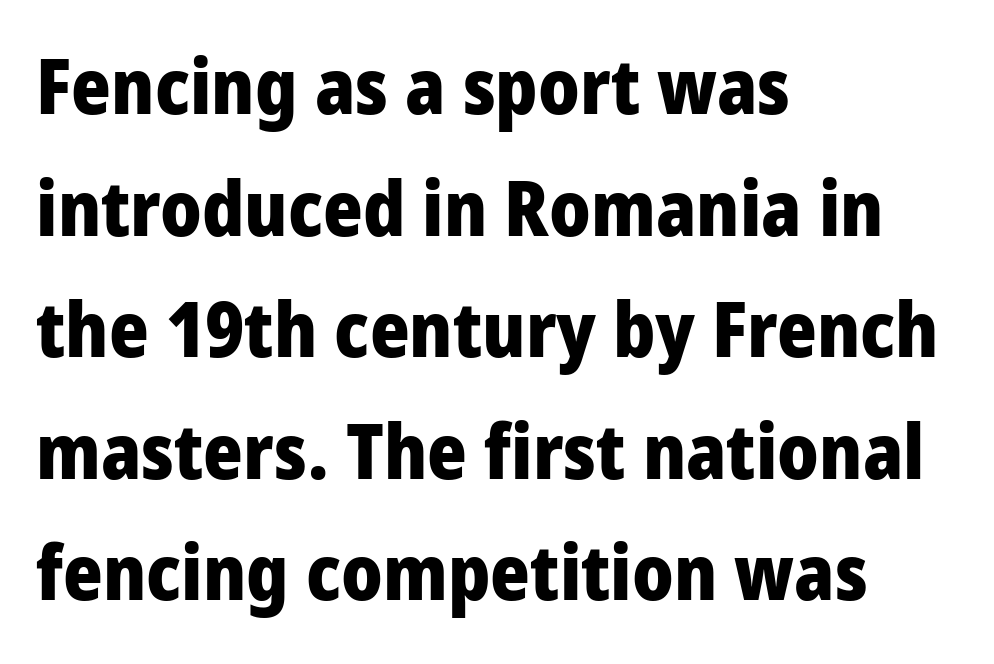
{"serif": "no", "italic": "no", "bold": "yes", "weight": "heavy", "width": "condensed", "stroke_contrast": "low", "x_height": "large", "monospaced": "no", "underline": "no", "align": "left", "line_spacing": "normal", "line_spacing_ratio": 1.6, "letter_spacing": "normal", "letter_spacing_em": 0.0, "glyph_px": 76}
